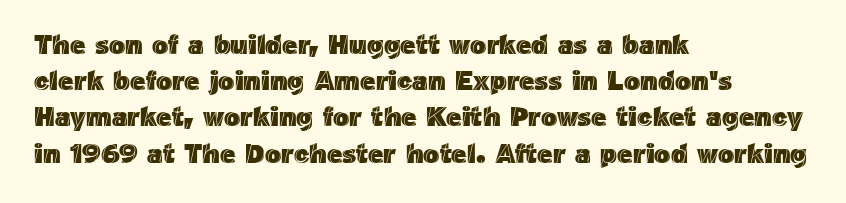
{"italic": "no", "underline": "no", "align": "left", "line_spacing": "normal", "line_spacing_ratio": 1.34, "letter_spacing": "normal", "letter_spacing_em": 0.0, "glyph_px": 27}
